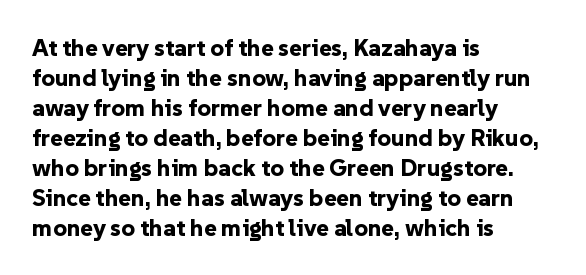
{"italic": "no", "bold": "yes", "underline": "no", "align": "left", "line_spacing": "normal", "line_spacing_ratio": 1.25, "letter_spacing": "normal", "letter_spacing_em": 0.0, "glyph_px": 24}
